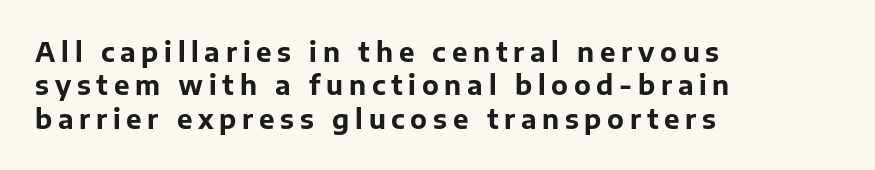
Q: Is the text bold? A: Yes.
Q: Is the text italic (slanted)? A: No, it is upright.
Q: Is the text underlined? A: No.
Q: How is the paragraph aligned? A: Left-aligned.
Q: Is the spacing between letters normal or unusually wide? A: Unusually wide.
Q: Is the spacing between lines tight, normal or loose? A: Normal.
